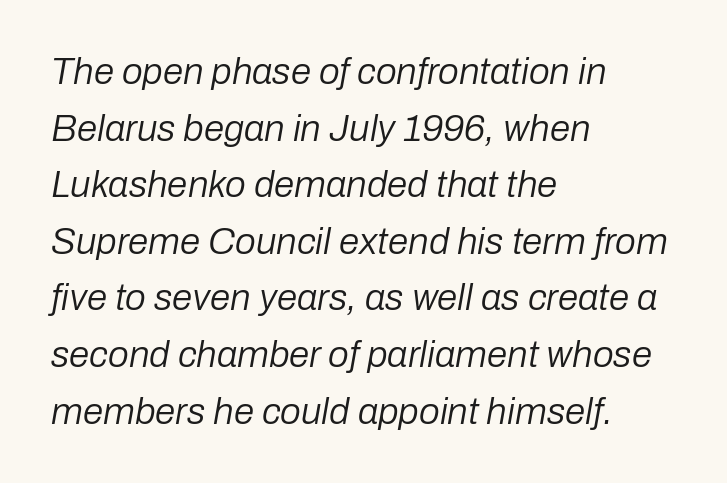
Q: Is the text bold? A: No.
Q: Is the text italic (slanted)? A: Yes, it leans right by about 10 degrees.
Q: Is the text underlined? A: No.
Q: How is the paragraph aligned? A: Left-aligned.
Q: Is the spacing between letters normal or unusually wide? A: Normal.
Q: Is the spacing between lines tight, normal or loose? A: Normal.
Q: Width (condensed, normal, or wide)? A: Normal.
Q: Stroke contrast? A: Low.
Q: x-height? A: Medium.
Q: Monospaced? A: No.
